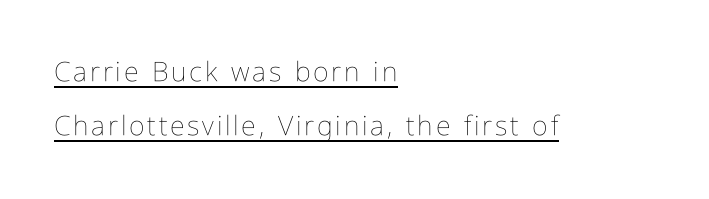
Does the lettering tilt? It doesn't — this is upright. No heavy texture on the line: the type isn't bold. One-word summary of the alignment: left. Each line of the rendering has a horizontal stroke beneath the glyphs.
